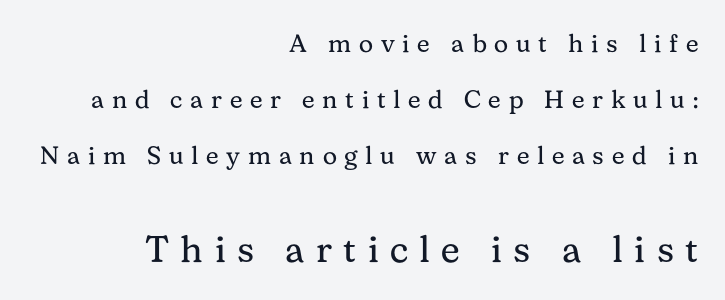
The image shows 37 px regular-weight serif type, upright; set right-aligned, loose line spacing (2.25x), unusually wide letter spacing (+0.31 em), not underlined; the second (bottom) block is 1.48x larger; medium stroke contrast and a medium x-height.
